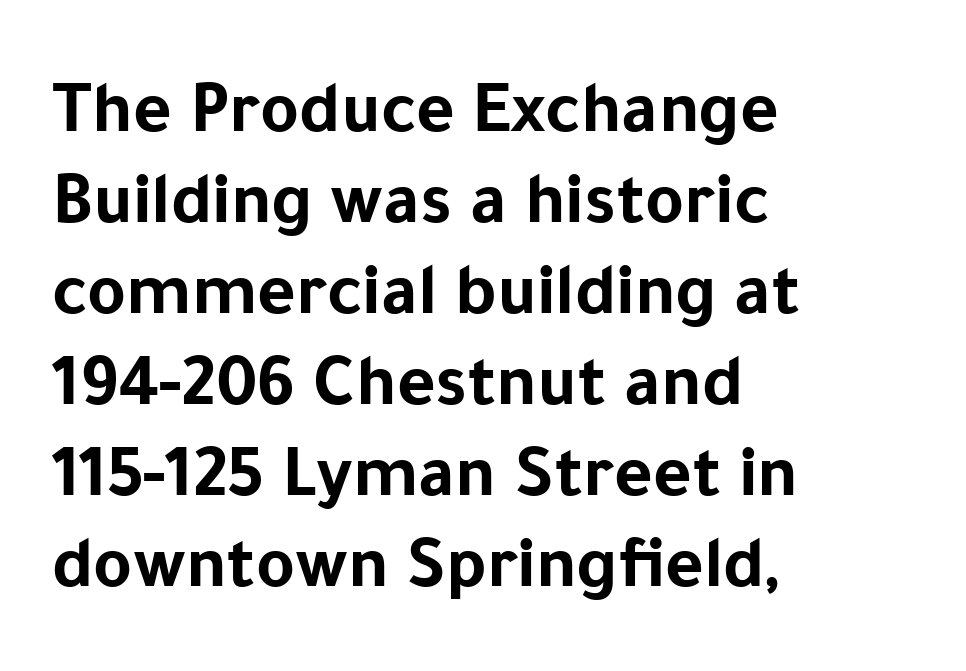
Q: Is the text bold? A: Yes.
Q: Is the text italic (slanted)? A: No, it is upright.
Q: Is the typeface a serif or a sans-serif typeface? A: Sans-serif.
Q: Is the text underlined? A: No.
Q: How is the paragraph aligned? A: Left-aligned.
Q: Is the spacing between letters normal or unusually wide? A: Normal.
Q: Width (condensed, normal, or wide)? A: Normal.
Q: Stroke contrast? A: Low.
Q: x-height? A: Medium.
Q: Monospaced? A: No.
